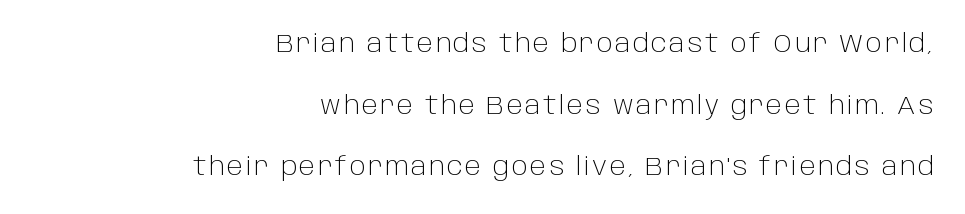
The image shows 25 px text type, upright; set right-aligned, loose line spacing (2.47x), not underlined.
